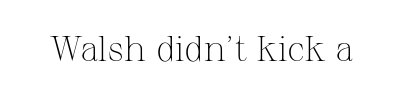
{"serif": "yes", "italic": "no", "bold": "no", "weight": "light", "width": "normal", "stroke_contrast": "medium", "x_height": "medium", "monospaced": "no", "underline": "no", "letter_spacing": "normal", "letter_spacing_em": 0.0, "glyph_px": 35}
